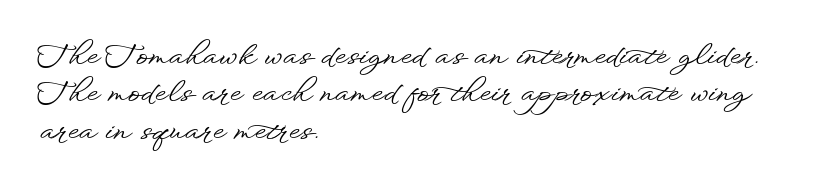
Is this a fixed-width face? No — the glyphs have proportional, varying widths. A clean baseline with only descenders dipping below it. A classic flush-left, rag-right setting is used for this passage. Are there feet on the stems? There aren't — it's a sans.
